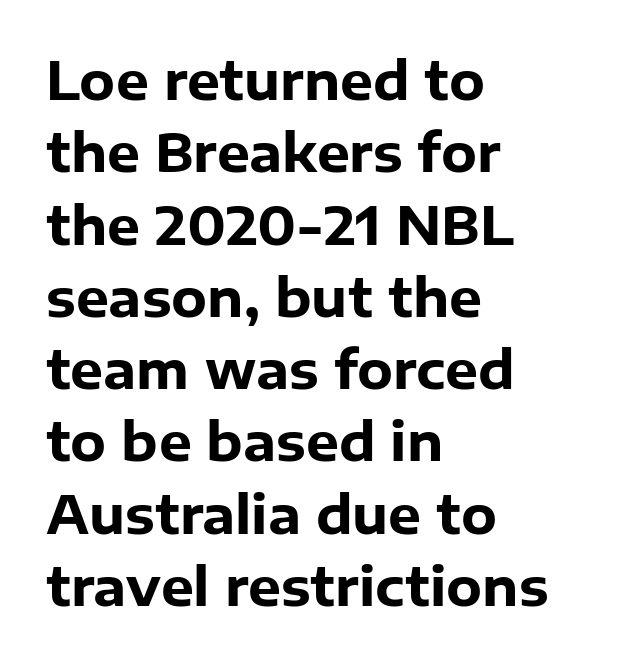
Q: Is the text bold? A: Yes.
Q: Is the text italic (slanted)? A: No, it is upright.
Q: Is the typeface a serif or a sans-serif typeface? A: Sans-serif.
Q: Is the text underlined? A: No.
Q: How is the paragraph aligned? A: Left-aligned.
Q: Is the spacing between letters normal or unusually wide? A: Normal.
Q: Is the spacing between lines tight, normal or loose? A: Normal.
Q: Width (condensed, normal, or wide)? A: Normal.
Q: Stroke contrast? A: Low.
Q: x-height? A: Medium.
Q: Monospaced? A: No.
